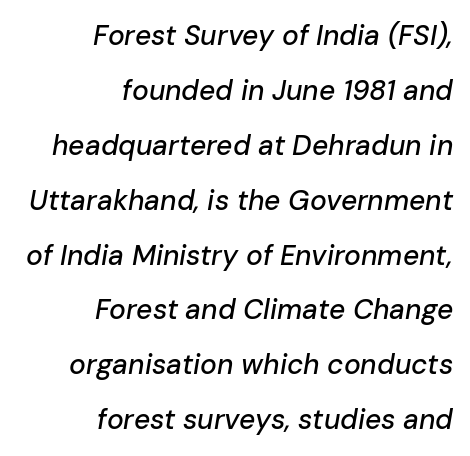
Spacing verdict: proportional, widths tailored to each character. Just letters on the line, the space beneath them empty. A typesetter would call this leading open, well beyond the default. Style check: oblique. One-word summary of the alignment: right. Inter-character spacing is left at the font's built-in metrics.
